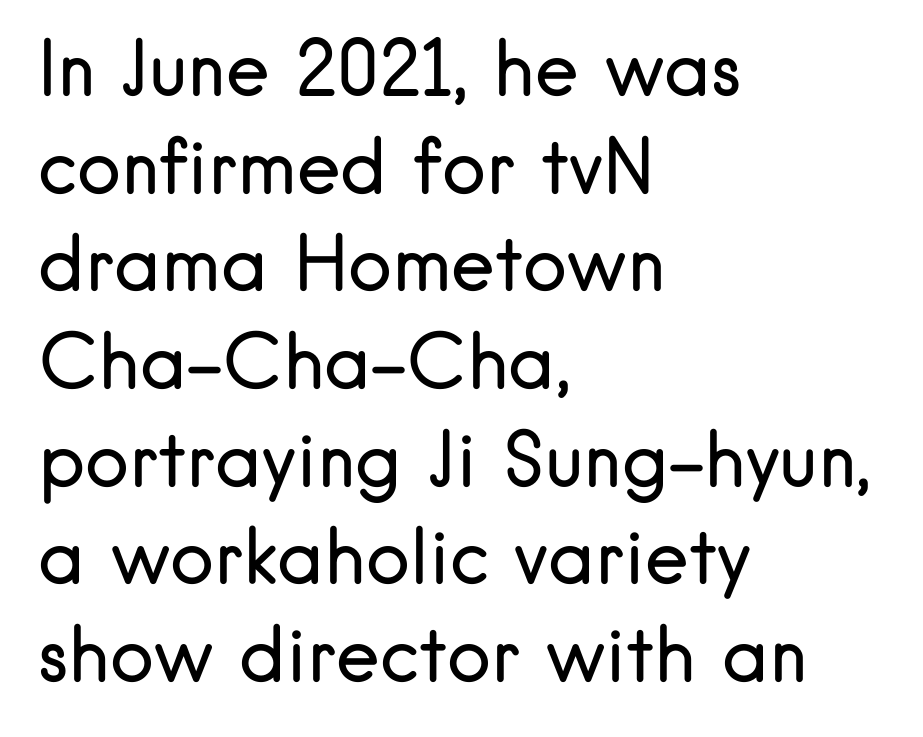
{"serif": "no", "italic": "no", "bold": "no", "weight": "regular", "width": "normal", "stroke_contrast": "low", "x_height": "small", "monospaced": "no", "underline": "no", "align": "left", "line_spacing": "normal", "line_spacing_ratio": 1.32, "letter_spacing": "normal", "letter_spacing_em": 0.0, "glyph_px": 74}
